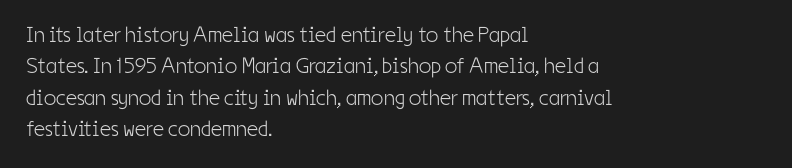
The line-height multiplier appears to be the usual default. The ragged edge is on the right, which tells us the setting is flush left. A typesetter would mark this as roman, not italic. This sample uses plain, unmodified letter spacing. No letter is thick-stroked: the sample isn't bold.
